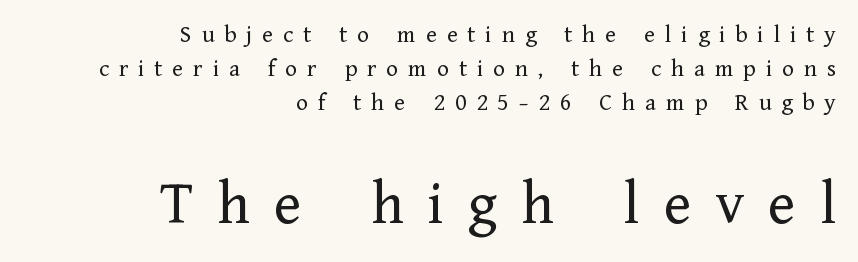
Q: Is the text bold? A: No.
Q: Is the text italic (slanted)? A: No, it is upright.
Q: Is the typeface a serif or a sans-serif typeface? A: Serif.
Q: Is the text underlined? A: No.
Q: How is the paragraph aligned? A: Right-aligned.
Q: Is the spacing between letters normal or unusually wide? A: Unusually wide.
Q: Is the spacing between lines tight, normal or loose? A: Normal.
Q: Which block of text is set in a larger size, the first (top) or the second (bottom)? A: The second (bottom) one.
Q: Width (condensed, normal, or wide)? A: Normal.
Q: Stroke contrast? A: Low.
Q: x-height? A: Medium.
Q: Monospaced? A: No.
